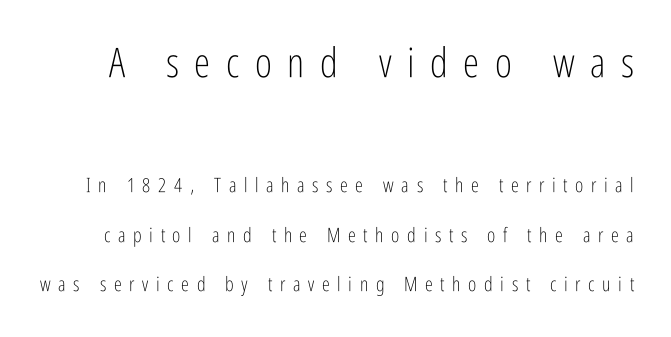
Q: Is the text bold? A: No.
Q: Is the text italic (slanted)? A: No, it is upright.
Q: Is the typeface a serif or a sans-serif typeface? A: Sans-serif.
Q: Is the text underlined? A: No.
Q: Is the spacing between letters normal or unusually wide? A: Unusually wide.
Q: Is the spacing between lines tight, normal or loose? A: Loose.
Q: Which block of text is set in a larger size, the first (top) or the second (bottom)? A: The first (top) one.
Q: Width (condensed, normal, or wide)? A: Condensed.
Q: Stroke contrast? A: Low.
Q: x-height? A: Medium.
Q: Monospaced? A: No.
